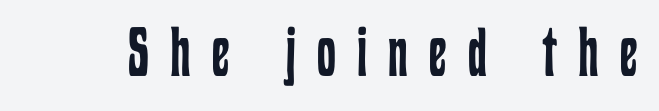
This is roman type, the default non-slanted kind. Each row of text sits above clean, open space. Each letter keeps its own natural width here, so spacing adapts to shape. These glyphs show unthickened strokes, regular width or finer. Look at the tracking — it's clearly loosened, letters drifting apart.
